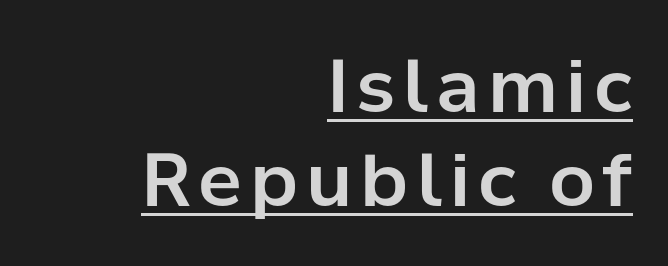
Tall strokes in this sample are plumb rather than angled. What decoration does the sample have? An underline. Typographically, this falls in the sans-serif category. These lines are rendered in a variable-pitch font.
